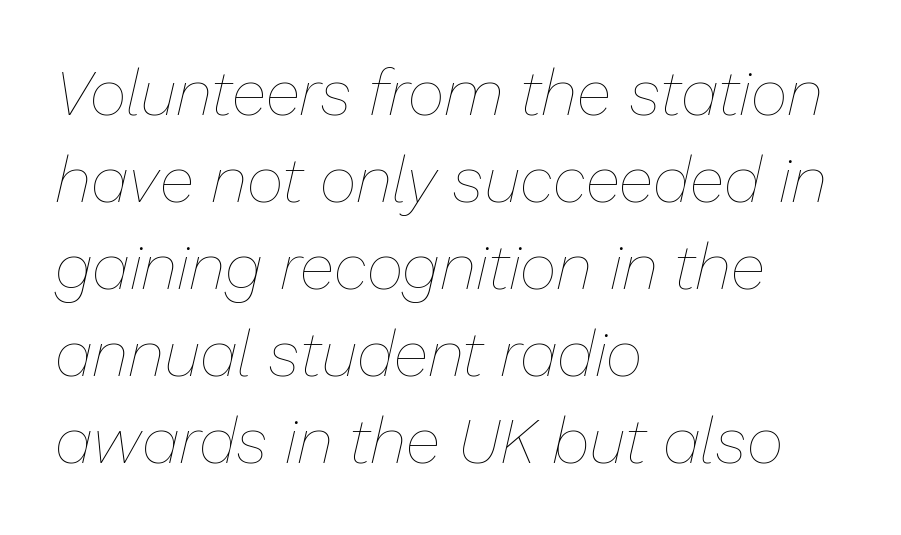
One glance says typical: line gaps are just what's usual. If you drew a line through each stem, it would be angled. Check under the words: just untouched page. Stroke thickness stays within the range of a standard reading face or lighter. Look at the tracking — it's just the regular setting, nothing added. Line starts are locked; line ends wander.
